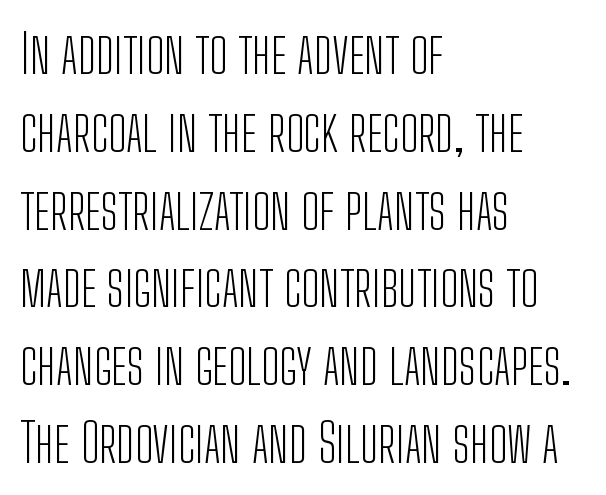
Look at the tracking — it's just the regular setting, nothing added. The passage shown is typeset with a sans-serif family. Casual observation: everything's shoved over to the left. Varying glyph widths throughout — classic text-font behaviour. Is there any slant? The stems are plumb.
